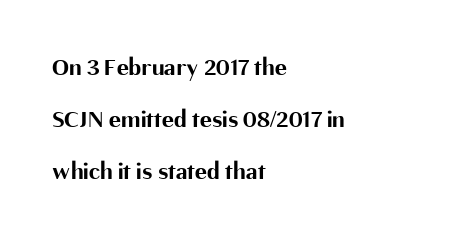
The image shows 25 px bold type, upright; set left-aligned, loose line spacing (2.08x), normal letter spacing, not underlined.
